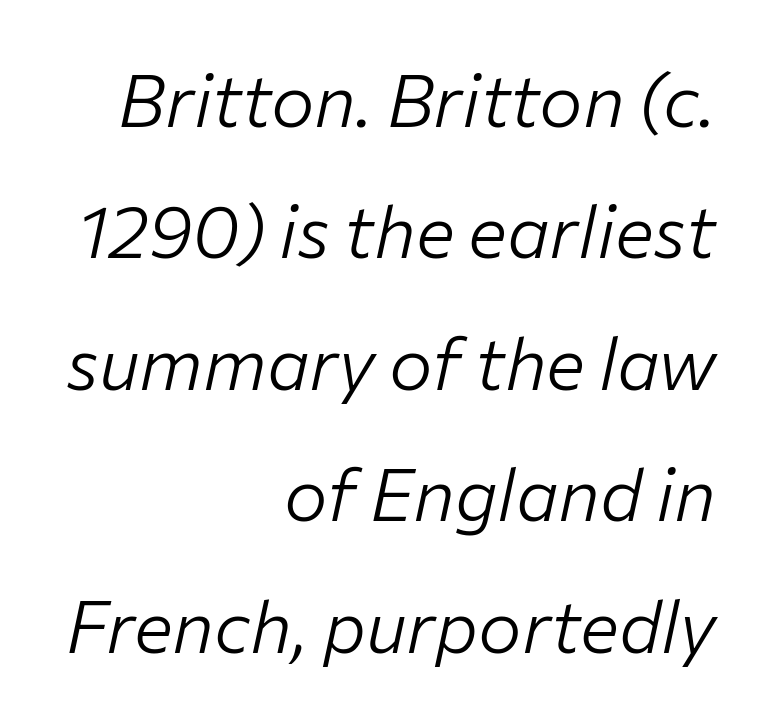
The image shows 73 px light type, italic (leaning right); set right-aligned, line spacing 1.8x, normal letter spacing, not underlined; low stroke contrast and a medium x-height.
